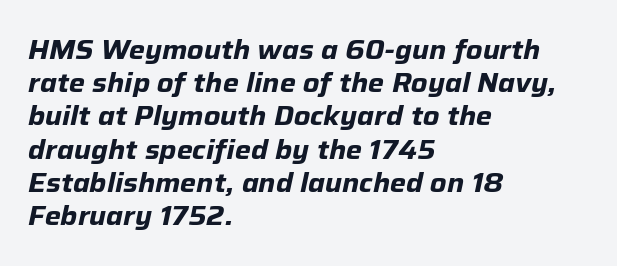
Notice how the passage keeps a crisp vertical edge on the left only. Descender tails drop into unmarked territory. Yep, that's italic — everything's leaning. Standard letterfit; no display-style spreading of the glyphs. The characters look thick and weighty, a clear bold.
